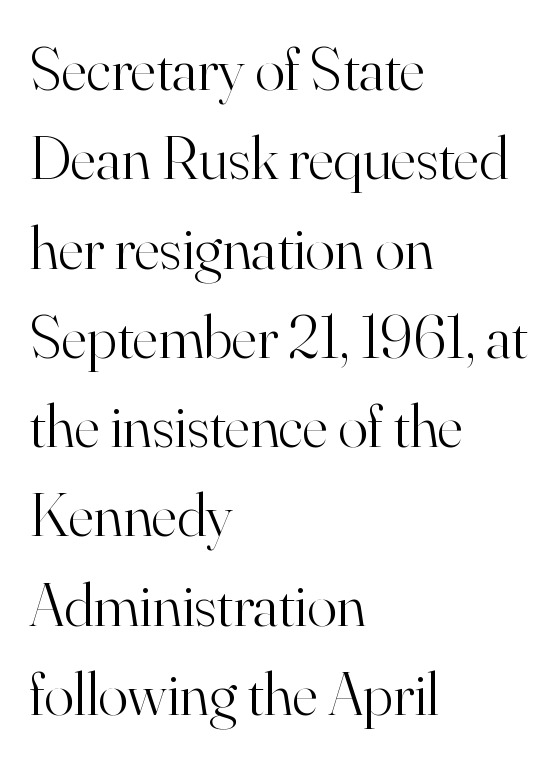
The image shows 62 px light serif type, upright; set left-aligned, normal line spacing (1.44x), normal letter spacing, not underlined; high stroke contrast and a small x-height.
